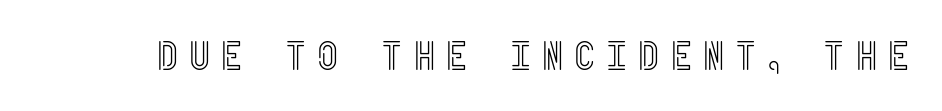
When letters stand straight like this, we call the style roman or upright. Between one letter and the next there's a generous, obvious gap. Plain, unruled lines of type.
